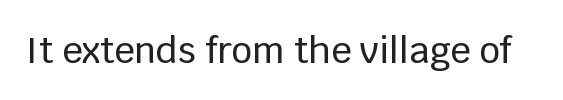
The image shows 36 px sans-serif type, upright; set normal letter spacing, not underlined; low stroke contrast and a large x-height.
